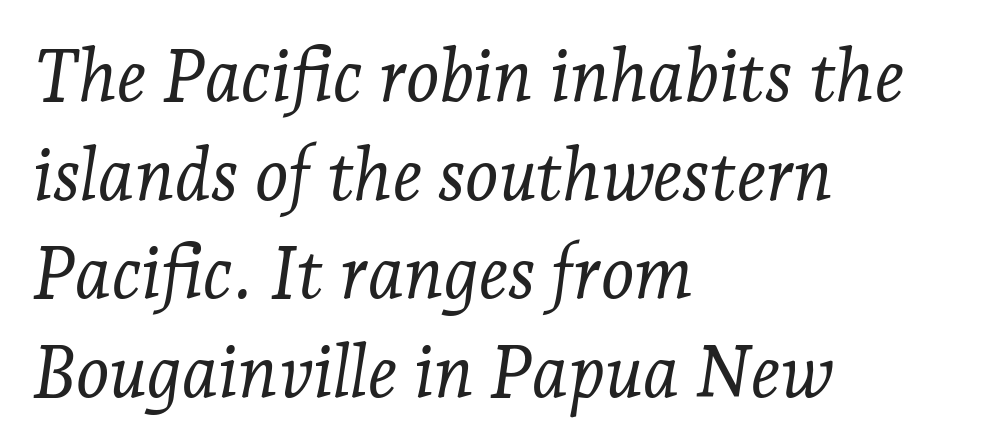
{"serif": "yes", "italic": "yes", "lean": "right", "slant_degrees": 7, "bold": "no", "weight": "light", "width": "normal", "stroke_contrast": "low", "x_height": "medium", "monospaced": "no", "underline": "no", "align": "left", "line_spacing": "normal", "line_spacing_ratio": 1.37, "letter_spacing": "normal", "letter_spacing_em": 0.0, "glyph_px": 72}
